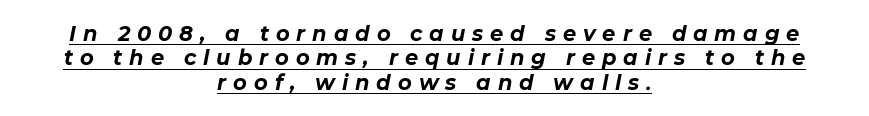
Emphasis is given by a line drawn under the lettering. Tracking value appears strongly positive — letters spread wide. The paragraph shown floats in the horizontal middle. Thick stems and heavy bowls — unmistakably bold. The face used here has a pronounced slope to its letters.
